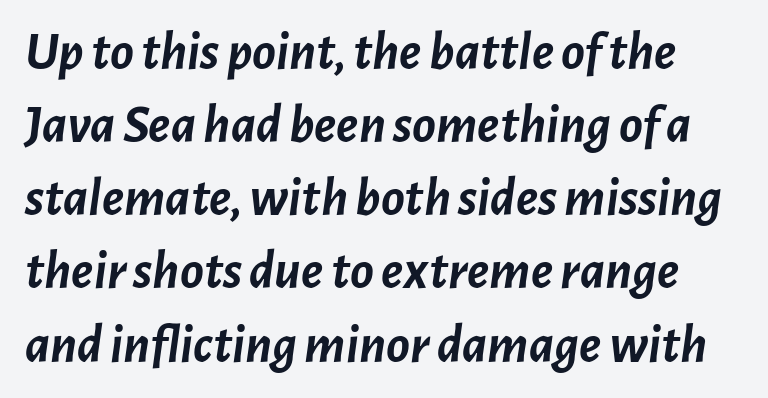
{"italic": "yes", "lean": "right", "slant_degrees": 7, "bold": "yes", "weight": "semibold", "width": "normal", "stroke_contrast": "low", "x_height": "medium", "monospaced": "no", "underline": "no", "line_spacing": "normal", "line_spacing_ratio": 1.33, "letter_spacing": "normal", "letter_spacing_em": 0.0, "glyph_px": 55}
